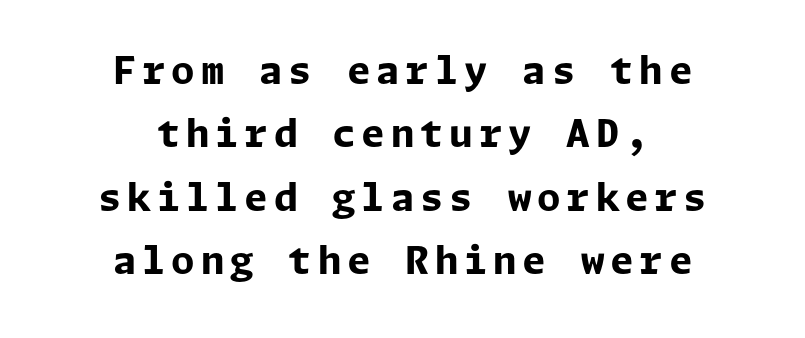
{"serif": "no", "italic": "no", "bold": "yes", "weight": "bold", "width": "normal", "stroke_contrast": "low", "x_height": "medium", "underline": "no", "align": "center", "line_spacing": "normal", "line_spacing_ratio": 1.67, "glyph_px": 38}
